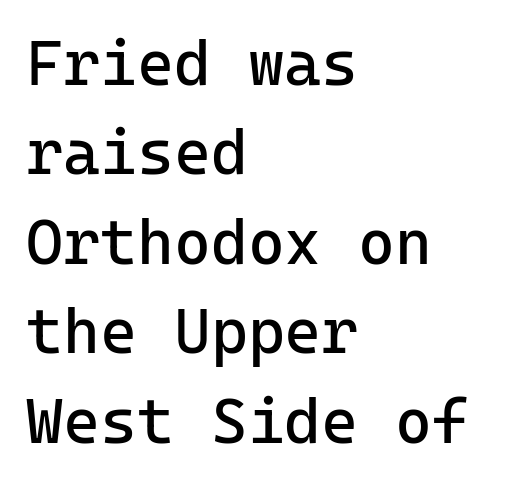
A typesetter would mark this as roman, not italic. No heavy texture on the line: the type isn't bold. No extra tracking has been applied to these lines. Vertical spacing — default. Classification — sans serif. Only glyphs here, with clear space below each row.
